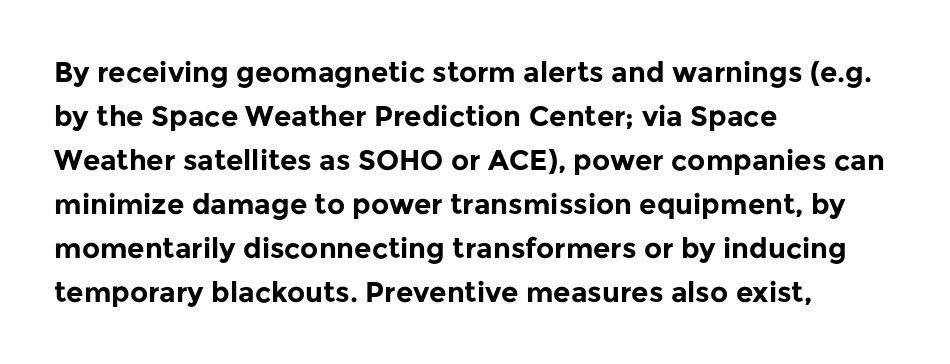
Q: Is the text bold? A: Yes.
Q: Is the text italic (slanted)? A: No, it is upright.
Q: Is the typeface a serif or a sans-serif typeface? A: Sans-serif.
Q: Is the text underlined? A: No.
Q: How is the paragraph aligned? A: Left-aligned.
Q: Is the spacing between letters normal or unusually wide? A: Normal.
Q: Is the spacing between lines tight, normal or loose? A: Normal.
Q: Width (condensed, normal, or wide)? A: Normal.
Q: Stroke contrast? A: Low.
Q: x-height? A: Medium.
Q: Monospaced? A: No.
